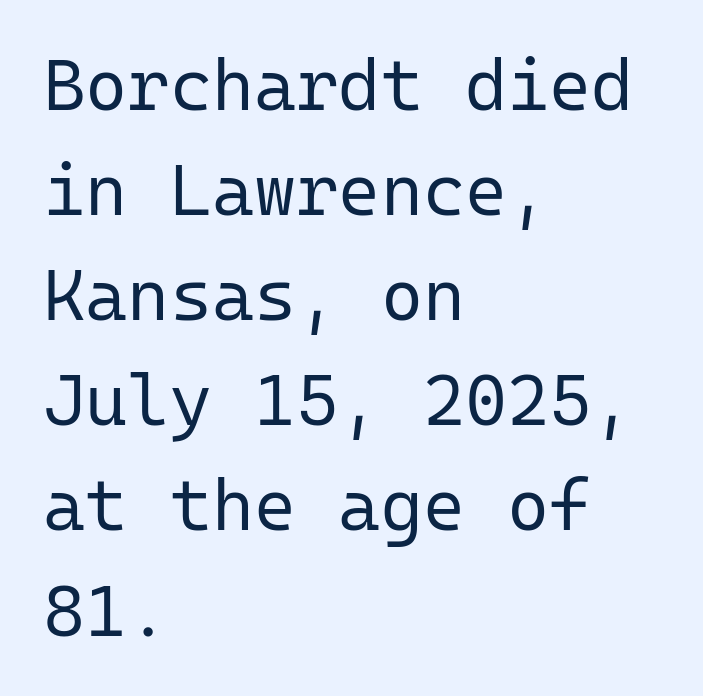
{"serif": "no", "italic": "no", "bold": "no", "weight": "regular", "width": "normal", "stroke_contrast": "low", "x_height": "medium", "monospaced": "yes", "underline": "no", "align": "left", "line_spacing": "normal", "line_spacing_ratio": 1.46, "letter_spacing": "normal", "letter_spacing_em": 0.0, "glyph_px": 72}
